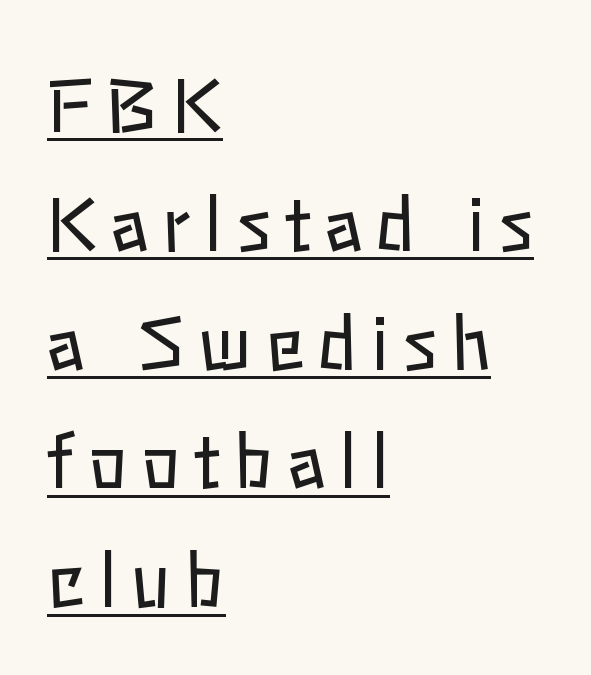
{"italic": "no", "bold": "no", "weight": "regular", "width": "normal", "stroke_contrast": "low", "x_height": "medium", "monospaced": "no", "underline": "yes", "align": "left", "line_spacing": "normal", "line_spacing_ratio": 1.65, "glyph_px": 72}
